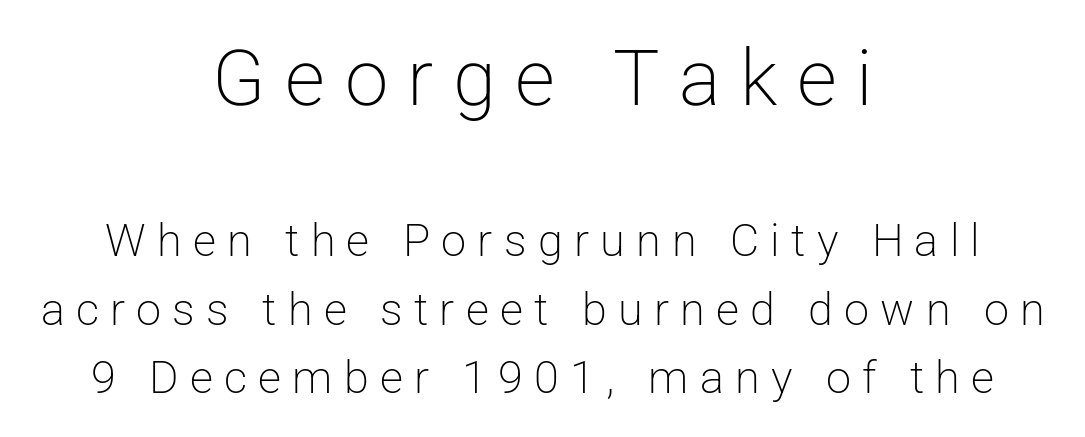
The designer left line spacing at the default. Varying glyph widths throughout — classic text-font behaviour. Every character sits straight up, as roman type does. This is not heavy type; no bold has been used.
